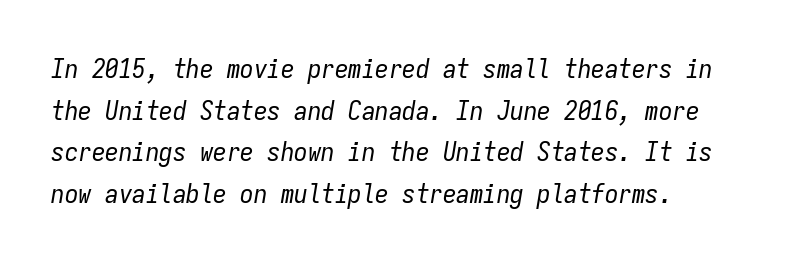
Q: Is the text bold? A: No.
Q: Is the text italic (slanted)? A: Yes, it leans right by about 9 degrees.
Q: Is the text underlined? A: No.
Q: How is the paragraph aligned? A: Left-aligned.
Q: Is the spacing between letters normal or unusually wide? A: Normal.
Q: Is the spacing between lines tight, normal or loose? A: Normal.
